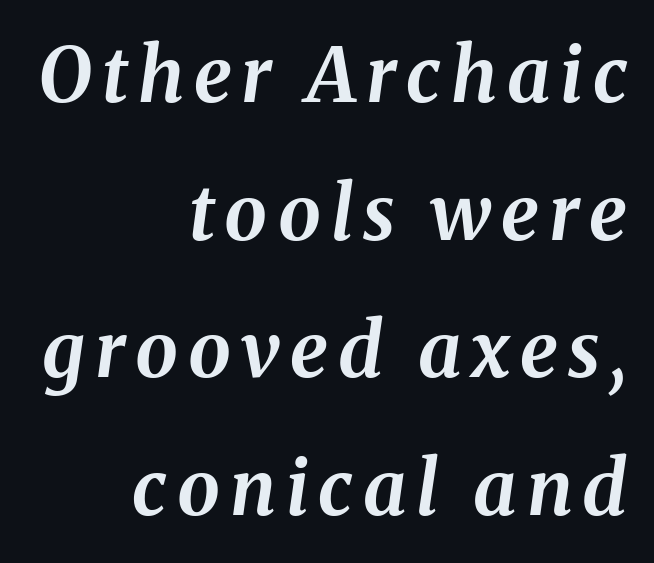
The image shows 76 px bold type, italic (leaning right); set right-aligned, line spacing 1.81x, not underlined; medium stroke contrast and a medium x-height.
